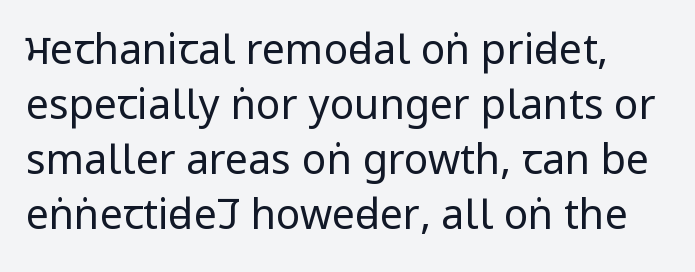
{"serif": "no", "italic": "no", "bold": "no", "weight": "regular", "width": "condensed", "stroke_contrast": "low", "underline": "no", "line_spacing": "normal", "line_spacing_ratio": 1.34, "letter_spacing": "normal", "letter_spacing_em": 0.0, "glyph_px": 41}
